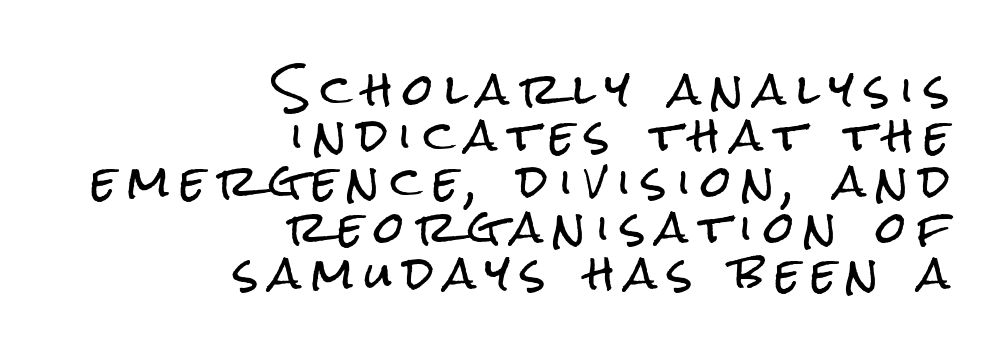
Q: Is the text italic (slanted)? A: No, it is upright.
Q: Is the typeface a serif or a sans-serif typeface? A: Sans-serif.
Q: Is the text underlined? A: No.
Q: How is the paragraph aligned? A: Right-aligned.
Q: Is the spacing between letters normal or unusually wide? A: Unusually wide.
Q: Is the spacing between lines tight, normal or loose? A: Tight.
Q: Width (condensed, normal, or wide)? A: Condensed.
Q: Stroke contrast? A: Low.
Q: x-height? A: Medium.
Q: Monospaced? A: No.
